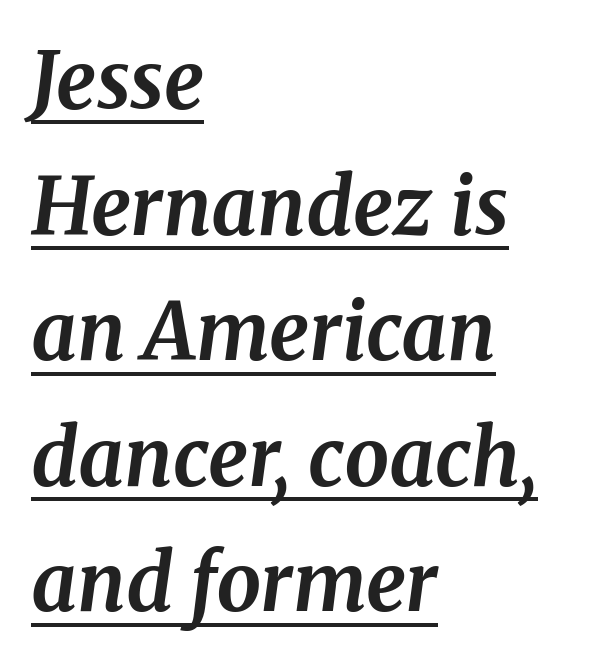
Q: Is the text bold? A: Yes.
Q: Is the text italic (slanted)? A: Yes, it leans right by about 8 degrees.
Q: Is the typeface a serif or a sans-serif typeface? A: Serif.
Q: Is the text underlined? A: Yes.
Q: How is the paragraph aligned? A: Left-aligned.
Q: Is the spacing between letters normal or unusually wide? A: Normal.
Q: Is the spacing between lines tight, normal or loose? A: Normal.
Q: Width (condensed, normal, or wide)? A: Normal.
Q: Stroke contrast? A: Medium.
Q: x-height? A: Medium.
Q: Monospaced? A: No.
